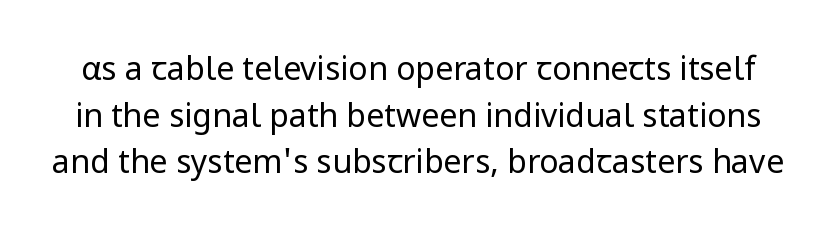
Q: Is the text bold? A: No.
Q: Is the text italic (slanted)? A: No, it is upright.
Q: Is the typeface a serif or a sans-serif typeface? A: Sans-serif.
Q: Is the text underlined? A: No.
Q: Is the spacing between letters normal or unusually wide? A: Normal.
Q: Is the spacing between lines tight, normal or loose? A: Normal.
Q: Width (condensed, normal, or wide)? A: Normal.
Q: Stroke contrast? A: Low.
Q: x-height? A: Medium.
Q: Monospaced? A: No.
